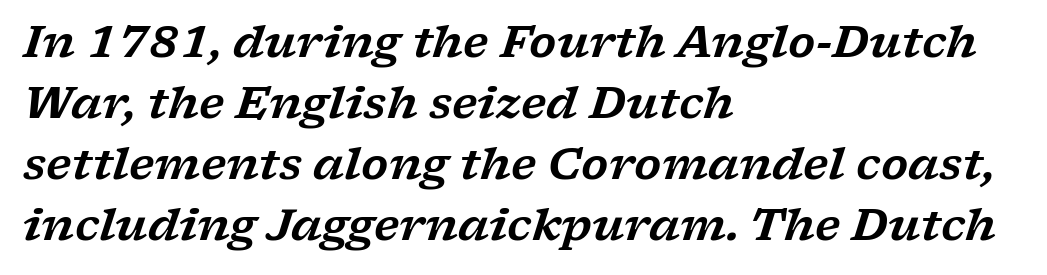
Character widths vary here, with narrow letters taking less room than wide ones. Horizontal bands of white between lines are of average thickness. Designer's note — italics engaged. Notice how the passage keeps a crisp vertical edge on the left only. The tracking reads as untouched default to a designer's eye.
